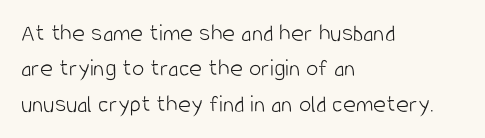
The image shows 25 px text type, upright; set left-aligned, normal line spacing (1.42x), normal letter spacing, not underlined.
